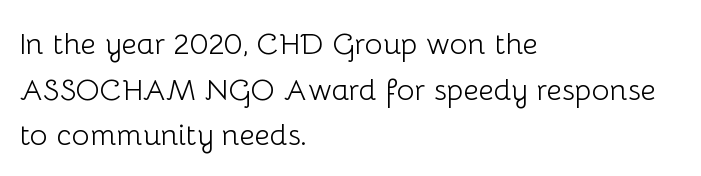
The image shows 30 px light sans-serif type, upright; set left-aligned, normal line spacing (1.52x), normal letter spacing, not underlined; low stroke contrast and a medium x-height.
